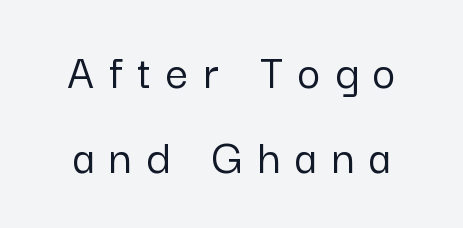
Observe the absence of serifs on each vertical stroke in this sample. The passage shown is typed in a proportional face where columns would drift. Has an underline been added? It has not. Loose tracking; the words dissolve into strings of separated letters. The type sits square on the baseline with zero lean.
